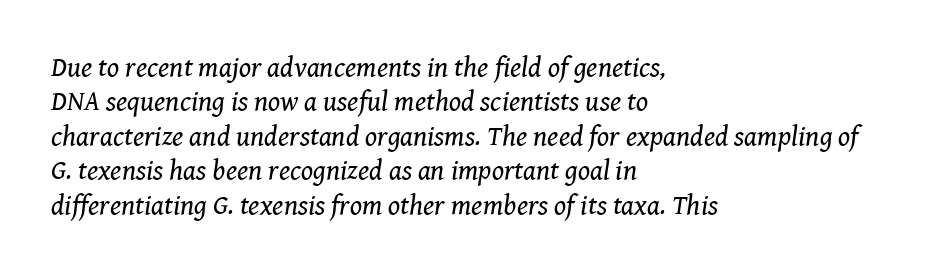
{"serif": "yes", "italic": "yes", "lean": "right", "slant_degrees": 8, "bold": "no", "weight": "regular", "width": "normal", "stroke_contrast": "medium", "x_height": "medium", "monospaced": "no", "underline": "no", "align": "left", "line_spacing_ratio": 1.23, "letter_spacing": "normal", "letter_spacing_em": 0.0, "glyph_px": 28}
